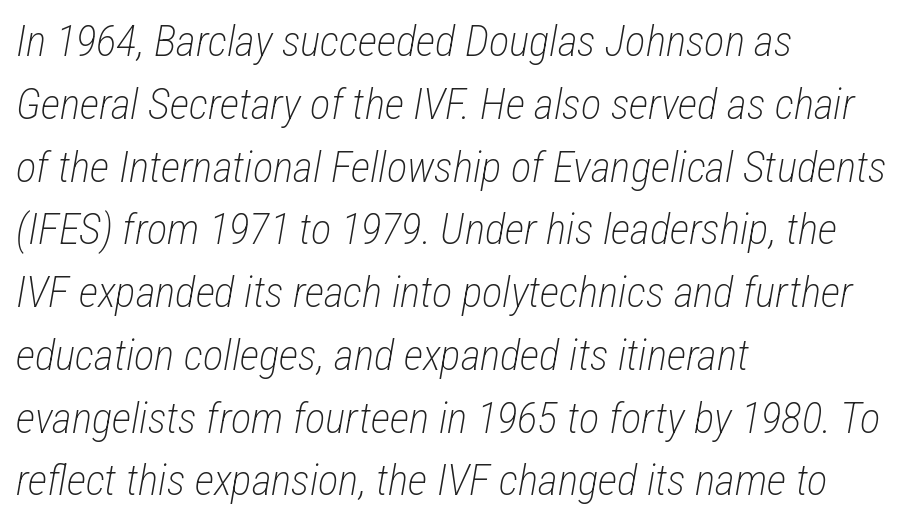
{"italic": "yes", "lean": "right", "slant_degrees": 12, "bold": "no", "weight": "light", "width": "condensed", "stroke_contrast": "low", "x_height": "medium", "monospaced": "no", "underline": "no", "align": "left", "line_spacing": "normal", "line_spacing_ratio": 1.46, "letter_spacing": "normal", "letter_spacing_em": 0.0, "glyph_px": 43}
